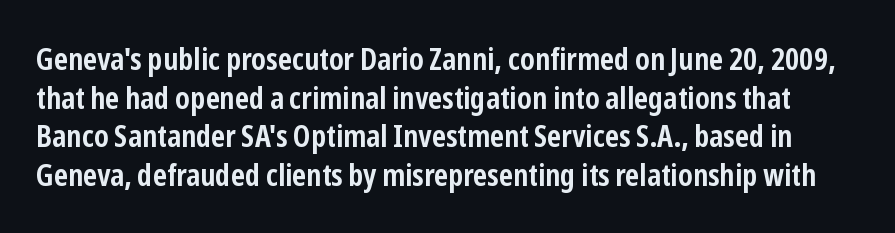
The image shows 31 px semibold, condensed sans-serif type, upright; set normal line spacing (1.25x), normal letter spacing, not underlined; low stroke contrast and a medium x-height.
